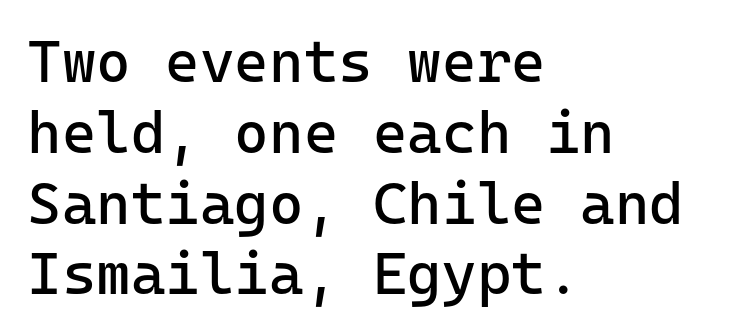
Q: Is the text bold? A: No.
Q: Is the text italic (slanted)? A: No, it is upright.
Q: Is the typeface a serif or a sans-serif typeface? A: Sans-serif.
Q: Is the text underlined? A: No.
Q: How is the paragraph aligned? A: Left-aligned.
Q: Is the spacing between letters normal or unusually wide? A: Normal.
Q: Width (condensed, normal, or wide)? A: Normal.
Q: Stroke contrast? A: Low.
Q: x-height? A: Medium.
Q: Monospaced? A: Yes.
